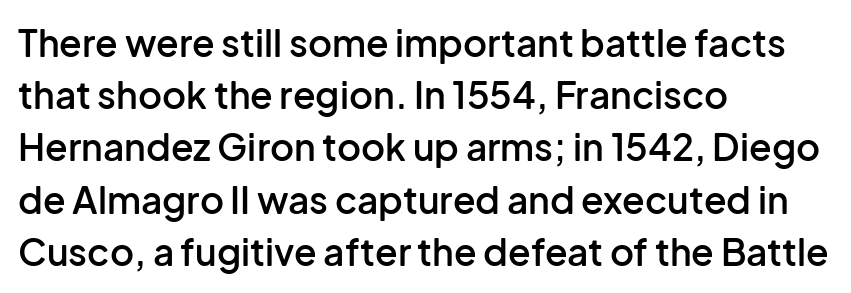
{"serif": "no", "italic": "no", "bold": "semi", "weight": "semibold", "width": "normal", "stroke_contrast": "low", "x_height": "medium", "monospaced": "no", "underline": "no", "align": "left", "line_spacing": "normal", "line_spacing_ratio": 1.41, "letter_spacing": "normal", "letter_spacing_em": 0.0, "glyph_px": 37}
